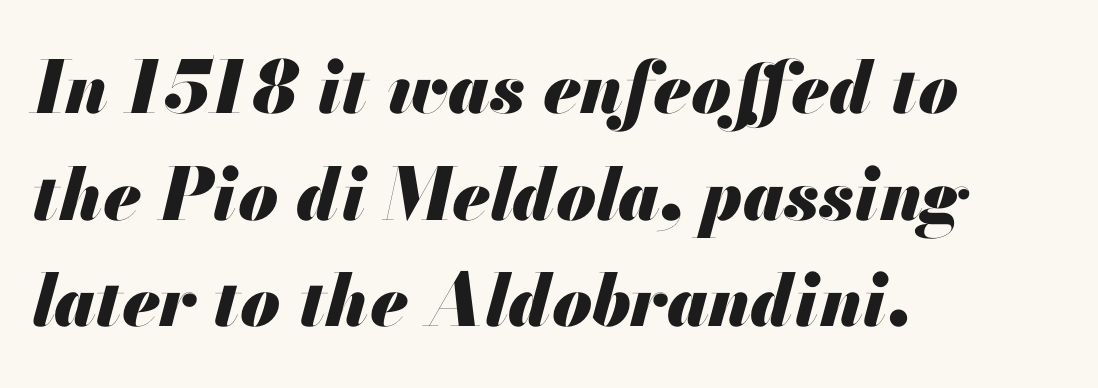
The face used here has a pronounced slope to its letters. No extra tracking has been applied to these lines. Line spacing here is normal. The passage shown is typed in a proportional face where columns would drift. These lines are set flush left with a ragged right edge.
